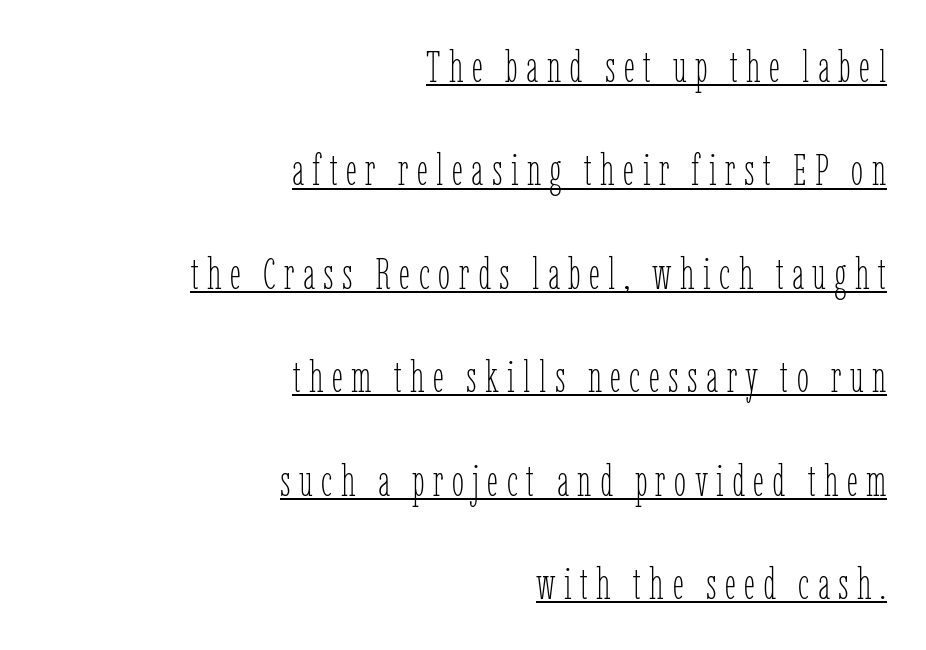
{"italic": "no", "bold": "no", "weight": "thin", "width": "condensed", "stroke_contrast": "low", "x_height": "medium", "monospaced": "no", "underline": "yes", "align": "right", "line_spacing": "loose", "line_spacing_ratio": 2.35, "glyph_px": 44}
